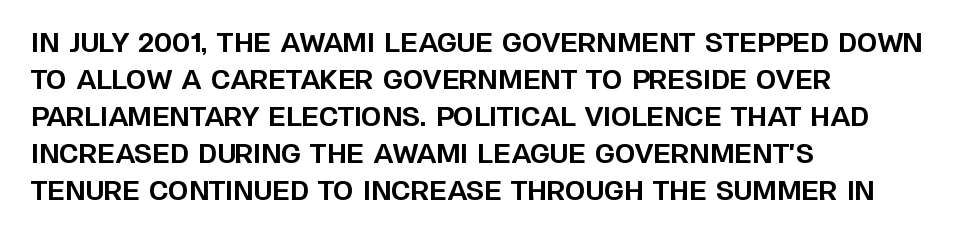
These words are printed bold, with thick strokes throughout. Between one letter and the next there's only the usual sliver of space. The letters stand straight up with perfectly vertical stems. The rendering anchors every line to the left-hand side. The leading is moderate, giving the passage an even texture.
